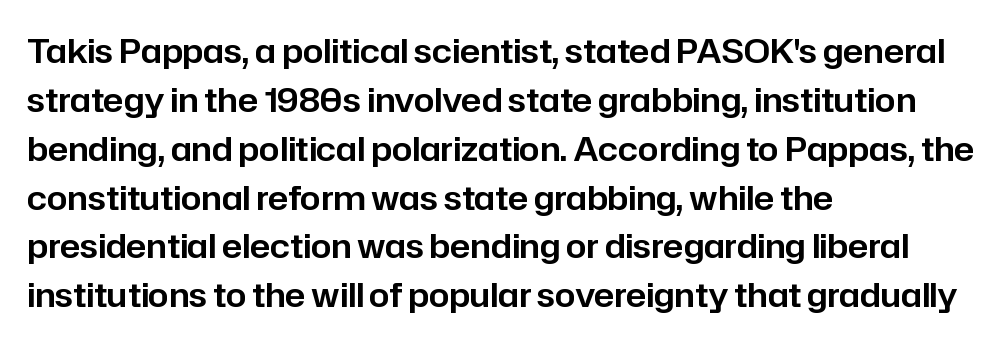
Q: Is the text italic (slanted)? A: No, it is upright.
Q: Is the typeface a serif or a sans-serif typeface? A: Sans-serif.
Q: Is the text underlined? A: No.
Q: How is the paragraph aligned? A: Left-aligned.
Q: Is the spacing between letters normal or unusually wide? A: Normal.
Q: Is the spacing between lines tight, normal or loose? A: Normal.
Q: Width (condensed, normal, or wide)? A: Normal.
Q: Stroke contrast? A: Low.
Q: x-height? A: Medium.
Q: Monospaced? A: No.
